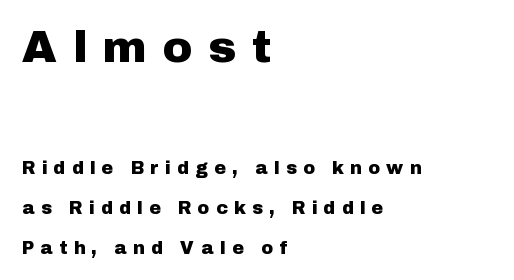
The image shows 45 px sans-serif type, upright; set left-aligned, loose line spacing (2.22x), unusually wide letter spacing (+0.41 em), not underlined; the first (top) block is 2.5x larger; low stroke contrast and a medium x-height.
